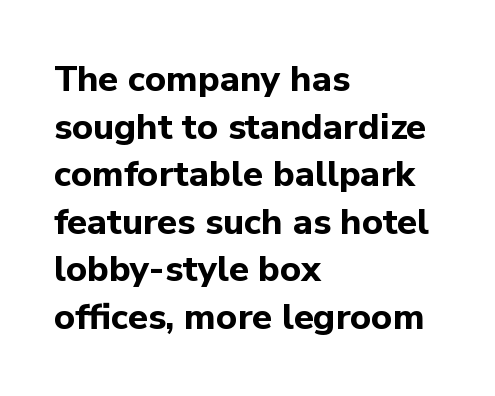
{"serif": "no", "italic": "no", "bold": "yes", "weight": "bold", "width": "normal", "stroke_contrast": "low", "x_height": "medium", "monospaced": "no", "underline": "no", "align": "left", "line_spacing": "normal", "line_spacing_ratio": 1.32, "letter_spacing": "normal", "letter_spacing_em": 0.0, "glyph_px": 36}
